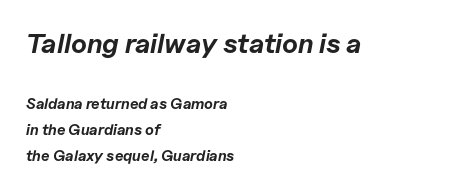
A full-strength bold gives these letters their thick strokes. Unmarked baselines from the first word to the last. Layout note: lines flush left. Which chunk is bigger? The first one — the top block dwarfs the bottom. Rendered with sloped, italic letterforms.
